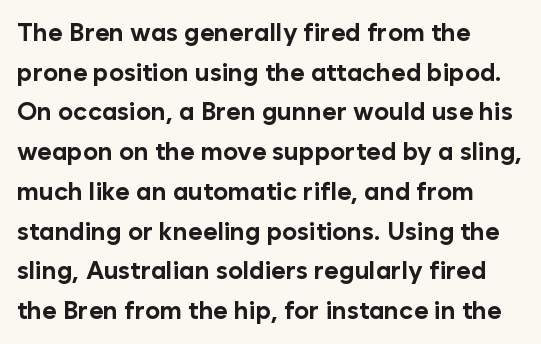
{"italic": "no", "bold": "yes", "underline": "no", "align": "left", "line_spacing": "normal", "line_spacing_ratio": 1.59, "letter_spacing": "normal", "letter_spacing_em": 0.0, "glyph_px": 25}
